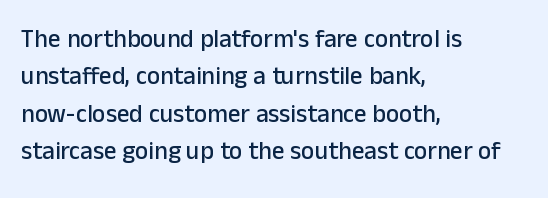
The rendering anchors every line to the left-hand side. The vertical gap from one line to the next is medium. The letterforms sit shoulder to shoulder at normal distance. Lines of text with bare space underneath. This is roman type, the default non-slanted kind.
